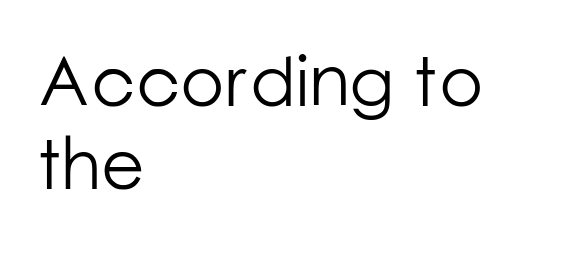
Underlining? Definitely not there. The letters look calm and open, with moderate or lighter stems. This sample has the flowing, uneven cadence of proportional lettering. Notice how the stems are strictly vertical — no italics here.
